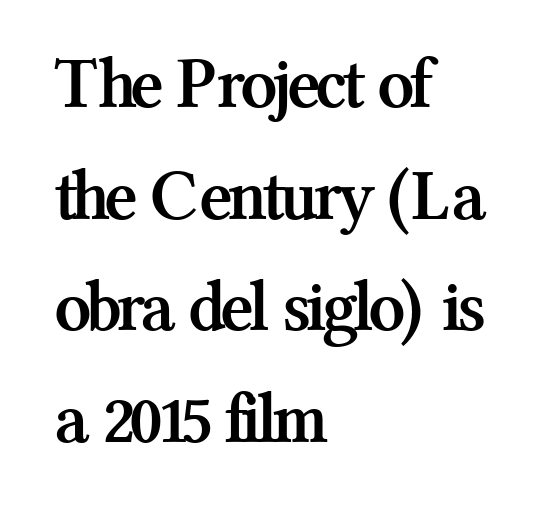
Q: Is the text bold? A: Yes.
Q: Is the text italic (slanted)? A: No, it is upright.
Q: Is the typeface a serif or a sans-serif typeface? A: Serif.
Q: Is the text underlined? A: No.
Q: How is the paragraph aligned? A: Left-aligned.
Q: Is the spacing between letters normal or unusually wide? A: Normal.
Q: Is the spacing between lines tight, normal or loose? A: Normal.
Q: Width (condensed, normal, or wide)? A: Normal.
Q: Stroke contrast? A: Medium.
Q: x-height? A: Medium.
Q: Monospaced? A: No.
